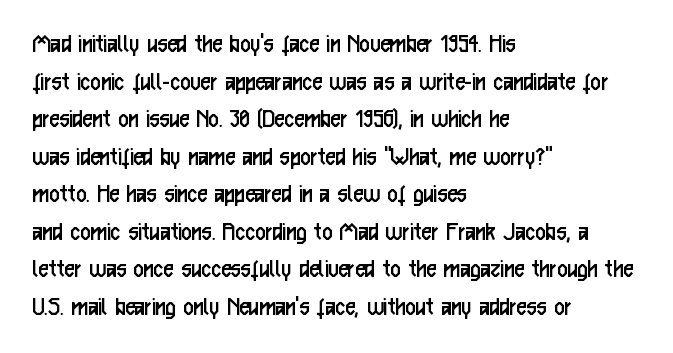
{"serif": "no", "italic": "no", "bold": "no", "weight": "regular", "width": "condensed", "stroke_contrast": "low", "x_height": "medium", "monospaced": "no", "underline": "no", "align": "left", "line_spacing": "normal", "line_spacing_ratio": 1.34, "letter_spacing": "normal", "letter_spacing_em": 0.0, "glyph_px": 28}
